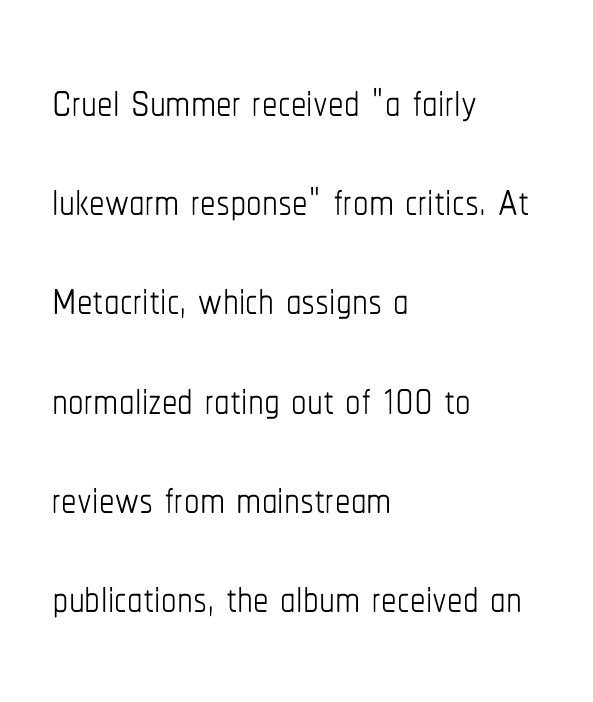
{"italic": "no", "bold": "no", "weight": "thin", "width": "condensed", "stroke_contrast": "low", "x_height": "medium", "monospaced": "no", "underline": "no", "align": "left", "line_spacing": "normal", "line_spacing_ratio": 1.6, "letter_spacing": "normal", "letter_spacing_em": 0.0, "glyph_px": 62}
